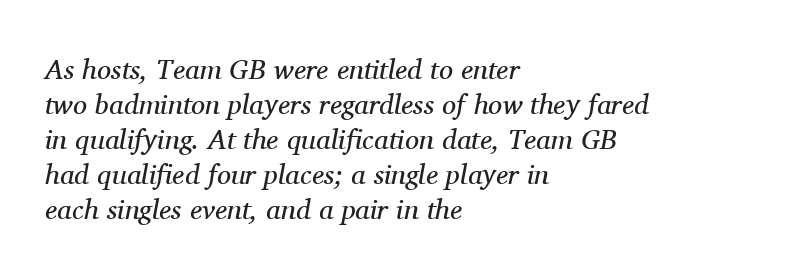
Q: Is the text bold? A: No.
Q: Is the text italic (slanted)? A: Yes, it leans right by about 11 degrees.
Q: Is the typeface a serif or a sans-serif typeface? A: Serif.
Q: Is the text underlined? A: No.
Q: How is the paragraph aligned? A: Left-aligned.
Q: Is the spacing between letters normal or unusually wide? A: Normal.
Q: Is the spacing between lines tight, normal or loose? A: Normal.
Q: Width (condensed, normal, or wide)? A: Normal.
Q: Stroke contrast? A: Medium.
Q: x-height? A: Medium.
Q: Monospaced? A: No.
